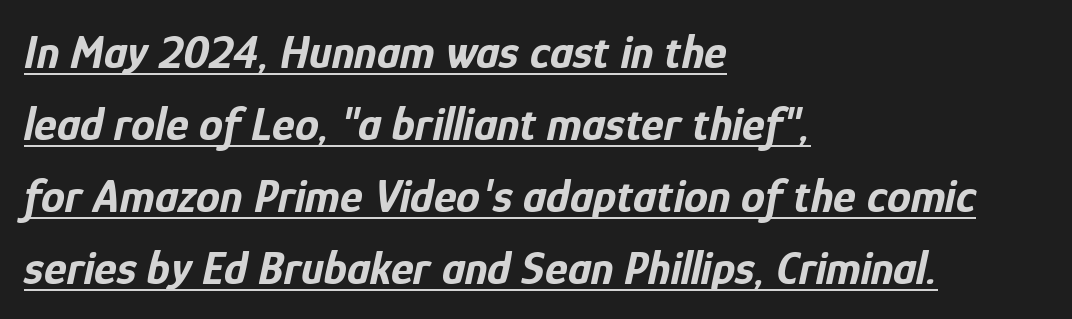
Q: Is the text bold? A: Yes.
Q: Is the text italic (slanted)? A: Yes, it leans right by about 12 degrees.
Q: Is the text underlined? A: Yes.
Q: How is the paragraph aligned? A: Left-aligned.
Q: Is the spacing between letters normal or unusually wide? A: Normal.
Q: Is the spacing between lines tight, normal or loose? A: Normal.
Q: Width (condensed, normal, or wide)? A: Condensed.
Q: Stroke contrast? A: Low.
Q: x-height? A: Medium.
Q: Monospaced? A: No.
